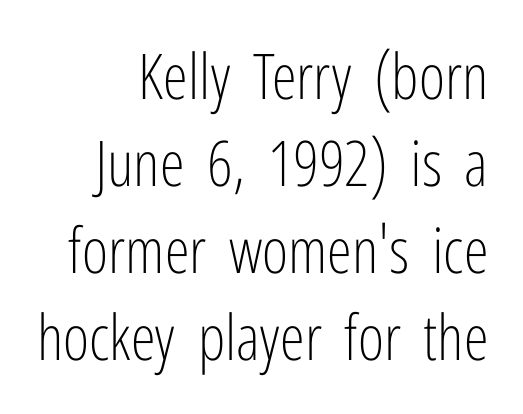
{"serif": "no", "italic": "no", "bold": "no", "weight": "light", "width": "condensed", "stroke_contrast": "low", "x_height": "medium", "monospaced": "no", "underline": "no", "align": "right", "line_spacing": "normal", "line_spacing_ratio": 1.38, "letter_spacing": "normal", "letter_spacing_em": 0.0, "glyph_px": 63}
